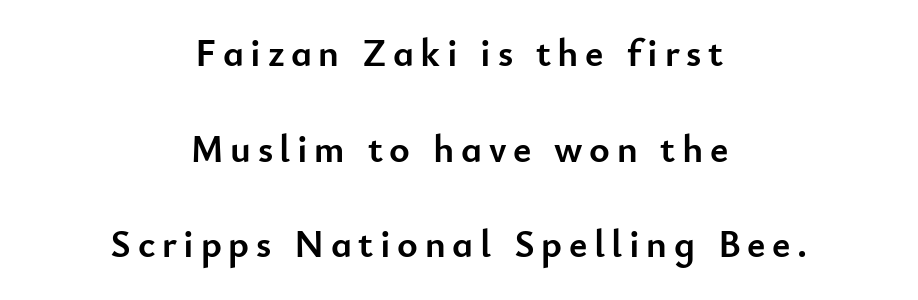
Q: Is the text bold? A: Yes.
Q: Is the text italic (slanted)? A: No, it is upright.
Q: Is the typeface a serif or a sans-serif typeface? A: Sans-serif.
Q: Is the text underlined? A: No.
Q: How is the paragraph aligned? A: Centered.
Q: Is the spacing between lines tight, normal or loose? A: Loose.
Q: Width (condensed, normal, or wide)? A: Normal.
Q: Stroke contrast? A: Low.
Q: x-height? A: Small.
Q: Monospaced? A: No.
